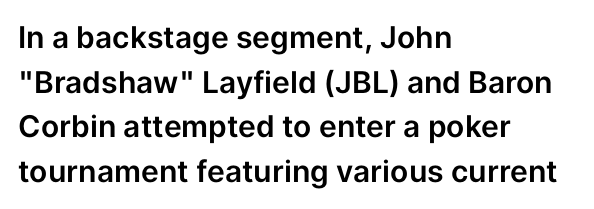
The image shows 30 px sans-serif type, upright; set left-aligned, normal line spacing (1.49x), normal letter spacing, not underlined; low stroke contrast and a medium x-height.
